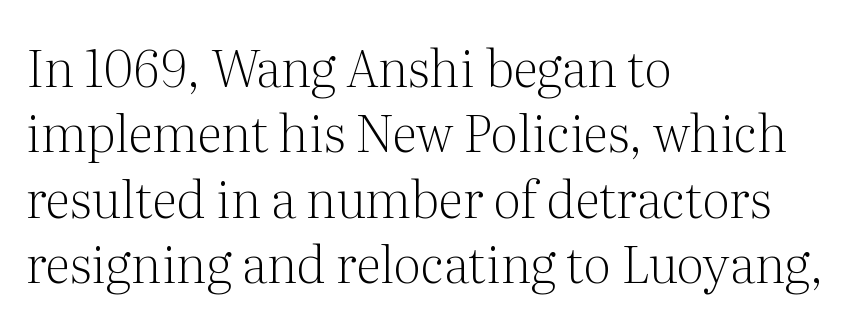
Leftover space on each line is placed entirely after the last word. Spacing verdict: proportional, widths tailored to each character. No italicization has been applied; the sample stays upright. Summary of weight: not heavy and not bold. In terms of letterspacing, this is plain default setting. The rendering shows small feet on the letterforms — a serif design.
